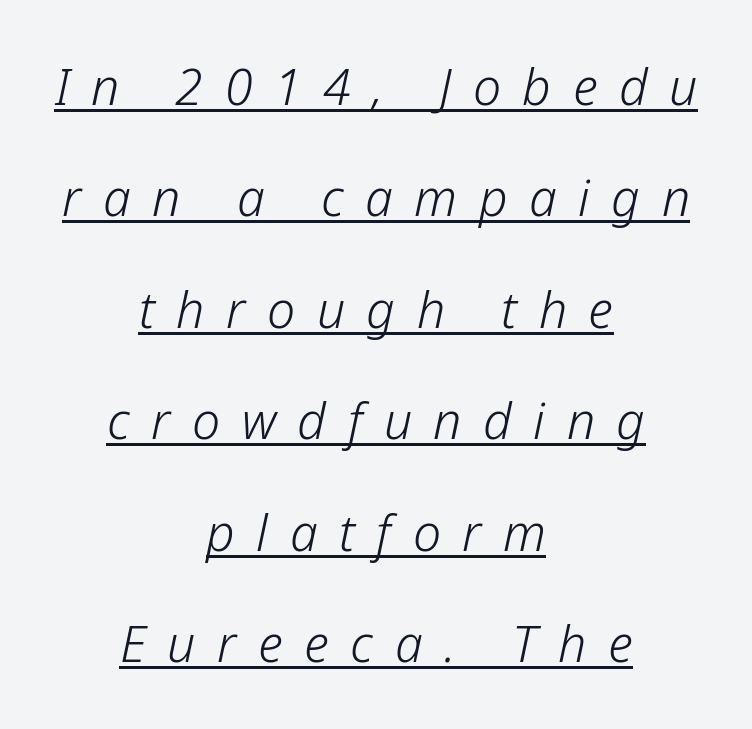
Visually the block forms a symmetrical silhouette, jagged on both flanks. Honestly, the letter spacing is so wide it's the main thing you notice. These characters rest on top of a visible drawn line. Loosely led — the rows are spread out. Slanted lettering throughout. Heft: none added — not bold.
